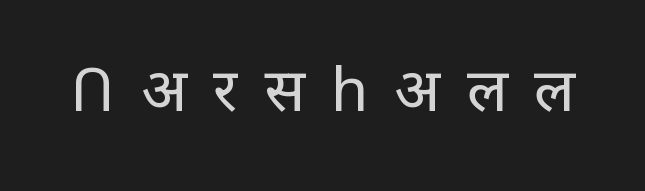
{"serif": "no", "italic": "no", "bold": "no", "weight": "regular", "width": "normal", "stroke_contrast": "low", "x_height": "large", "monospaced": "no", "underline": "no", "letter_spacing": "wide", "letter_spacing_em": 0.44, "glyph_px": 60}
